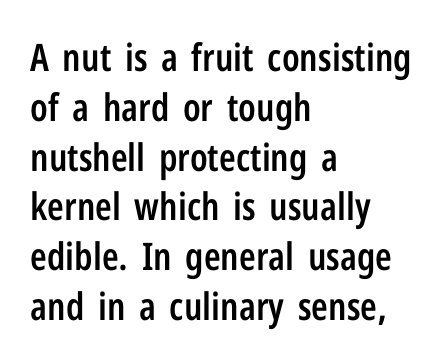
Q: Is the text bold? A: Semi-bold.
Q: Is the text italic (slanted)? A: No, it is upright.
Q: Is the typeface a serif or a sans-serif typeface? A: Sans-serif.
Q: Is the text underlined? A: No.
Q: How is the paragraph aligned? A: Left-aligned.
Q: Is the spacing between letters normal or unusually wide? A: Normal.
Q: Is the spacing between lines tight, normal or loose? A: Normal.
Q: Width (condensed, normal, or wide)? A: Condensed.
Q: Stroke contrast? A: Low.
Q: x-height? A: Medium.
Q: Monospaced? A: No.
